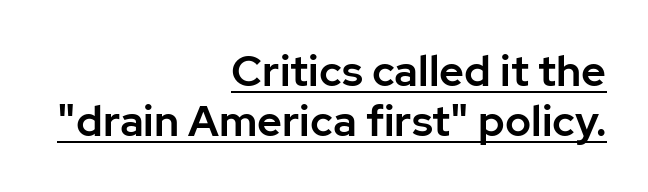
Grotesque or geometric, the face here clearly has no serifs. Is this a fixed-width face? No — the glyphs have proportional, varying widths. Do the letters lean? They stand straight. The string is rendered with underlining switched on. Layout note: lines flush right.
